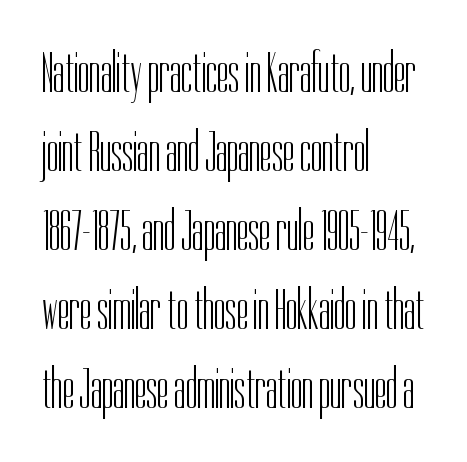
The image shows 58 px light, condensed sans-serif type, upright; set left-aligned, normal line spacing (1.36x), normal letter spacing, not underlined; low stroke contrast and a medium x-height.
